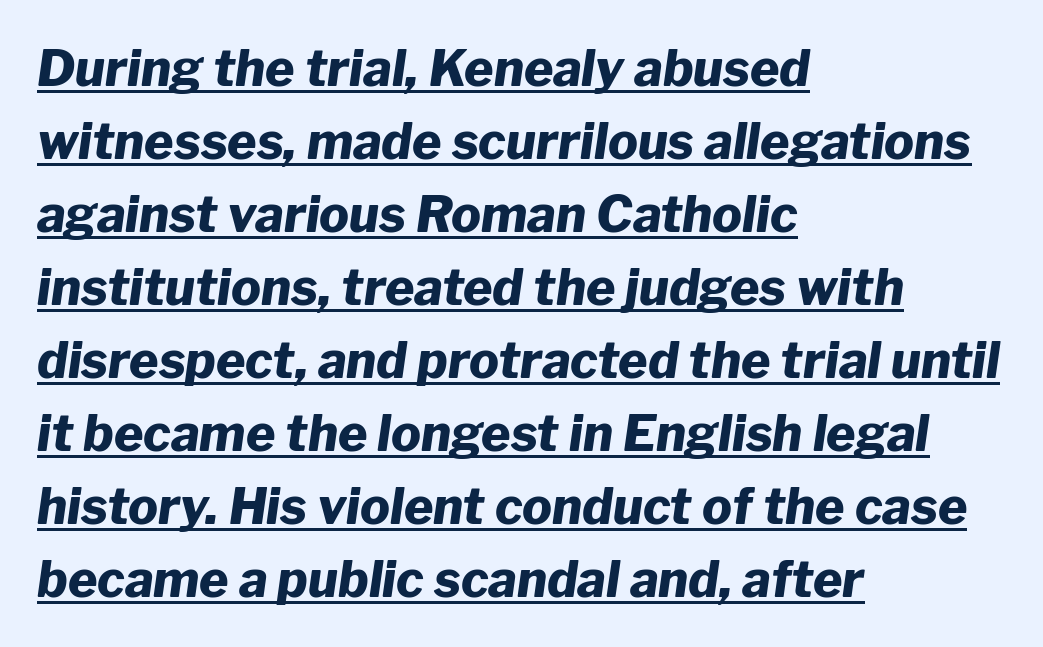
Interline gaps are of average width in this sample. Do the characters align in a grid? No, the font is proportional. A student would call this left alignment; a typographer would say flush left, rag right. The passage shown is emphatically bold.
